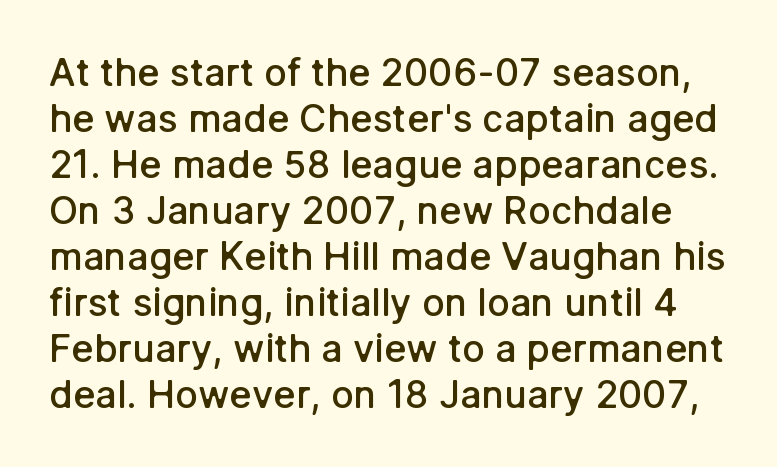
The image shows 38 px semibold sans-serif type, upright; set line spacing 1.21x, normal letter spacing, not underlined; low stroke contrast and a medium x-height.
